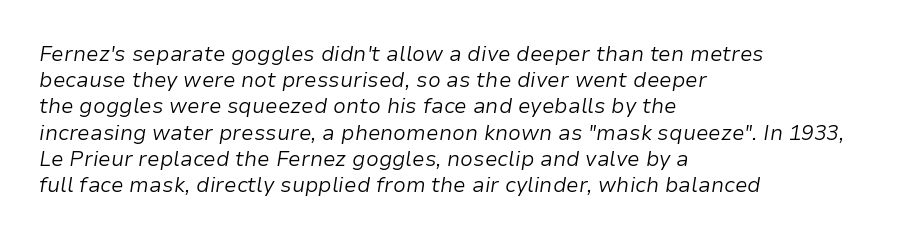
{"italic": "yes", "lean": "right", "slant_degrees": 9, "bold": "no", "underline": "no", "align": "left", "line_spacing": "normal", "line_spacing_ratio": 1.25, "letter_spacing": "normal", "letter_spacing_em": 0.0, "glyph_px": 21}
